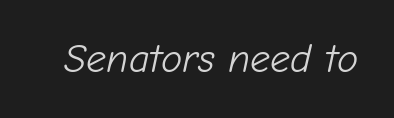
{"italic": "yes", "lean": "right", "slant_degrees": 12, "bold": "no", "weight": "light", "width": "normal", "stroke_contrast": "low", "x_height": "medium", "monospaced": "no", "underline": "no", "letter_spacing": "normal", "letter_spacing_em": 0.0, "glyph_px": 40}
